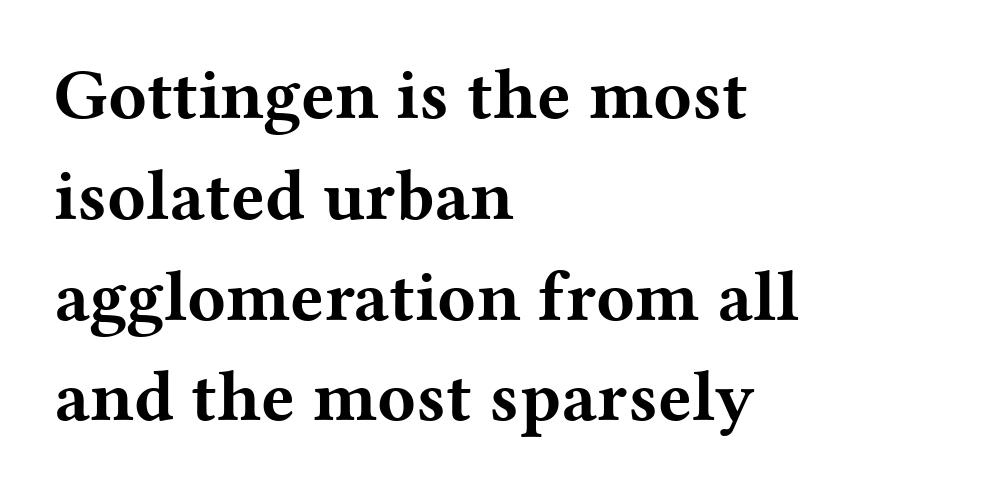
{"serif": "yes", "italic": "no", "bold": "yes", "weight": "bold", "width": "wide", "stroke_contrast": "medium", "x_height": "medium", "monospaced": "no", "underline": "no", "align": "left", "line_spacing": "normal", "line_spacing_ratio": 1.42, "letter_spacing": "normal", "letter_spacing_em": 0.0, "glyph_px": 71}
